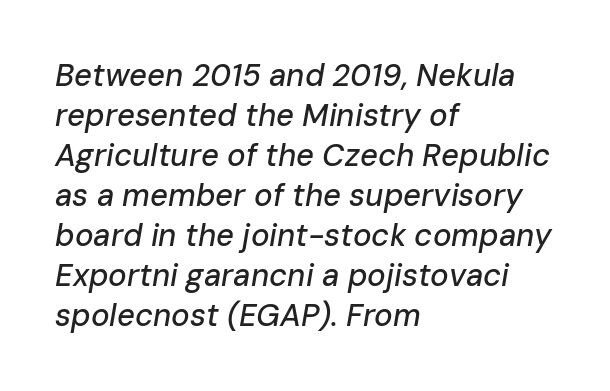
The image shows 31 px text type, italic (leaning right); set left-aligned, normal line spacing (1.29x), normal letter spacing, not underlined; low stroke contrast and a medium x-height.
